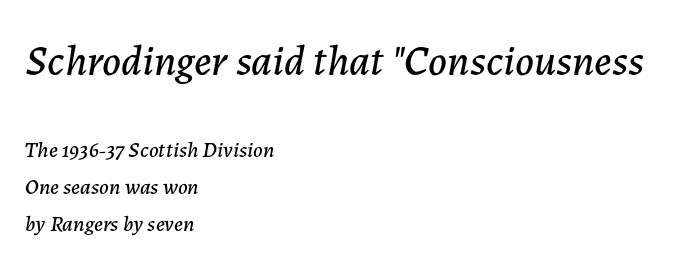
{"italic": "yes", "lean": "right", "slant_degrees": 7, "width": "normal", "stroke_contrast": "low", "x_height": "medium", "monospaced": "no", "underline": "no", "align": "left", "line_spacing": "normal", "line_spacing_ratio": 1.67, "letter_spacing": "normal", "letter_spacing_em": 0.0, "larger_block": "first", "size_ratio": 1.95, "glyph_px": 43}
